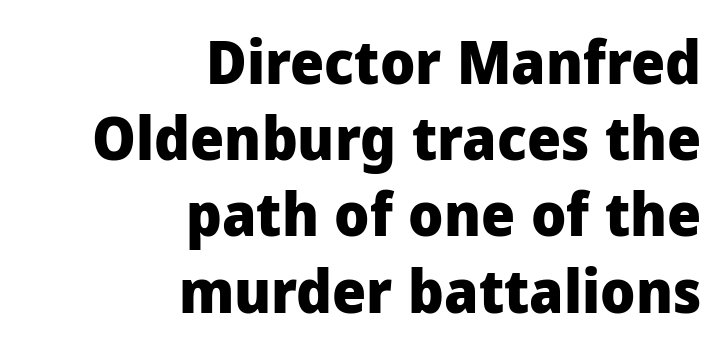
Q: Is the text bold? A: Yes.
Q: Is the text italic (slanted)? A: No, it is upright.
Q: Is the typeface a serif or a sans-serif typeface? A: Sans-serif.
Q: Is the text underlined? A: No.
Q: How is the paragraph aligned? A: Right-aligned.
Q: Is the spacing between letters normal or unusually wide? A: Normal.
Q: Is the spacing between lines tight, normal or loose? A: Normal.
Q: Width (condensed, normal, or wide)? A: Normal.
Q: Stroke contrast? A: Low.
Q: x-height? A: Medium.
Q: Monospaced? A: No.
